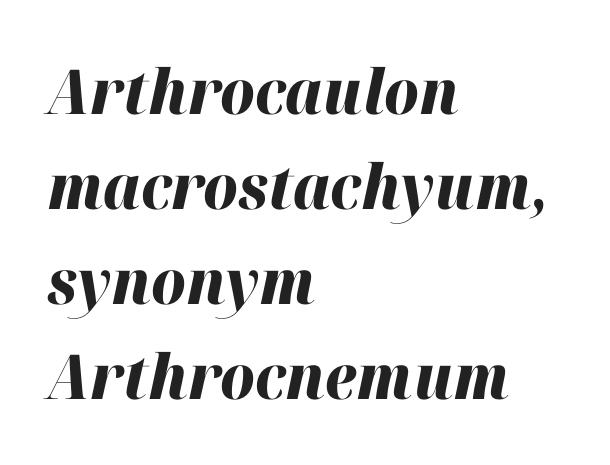
Q: Is the text bold? A: Yes.
Q: Is the text italic (slanted)? A: Yes, it leans right by about 12 degrees.
Q: Is the text underlined? A: No.
Q: How is the paragraph aligned? A: Left-aligned.
Q: Is the spacing between letters normal or unusually wide? A: Normal.
Q: Is the spacing between lines tight, normal or loose? A: Normal.
Q: Width (condensed, normal, or wide)? A: Normal.
Q: Stroke contrast? A: High.
Q: x-height? A: Medium.
Q: Monospaced? A: No.
